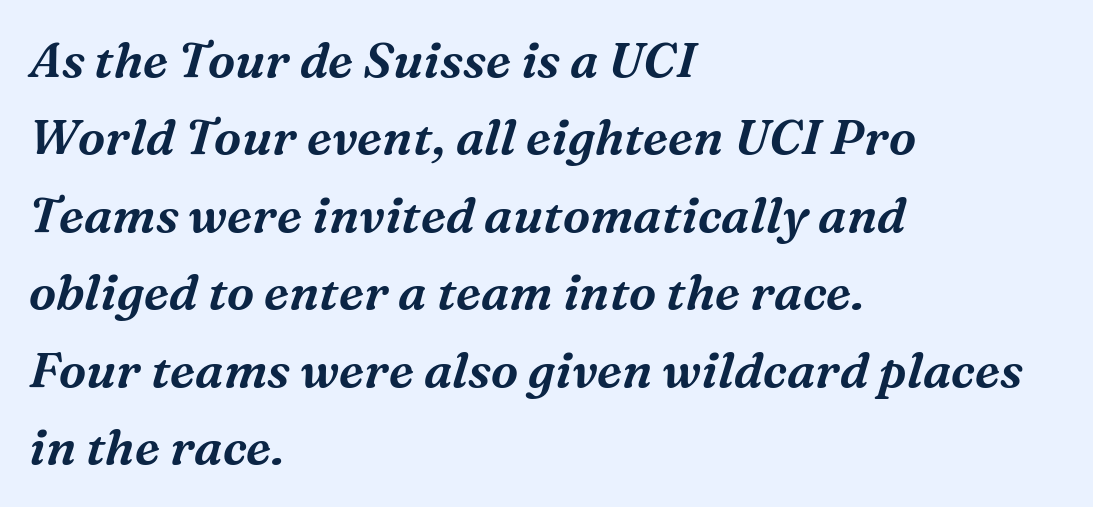
Q: Is the text italic (slanted)? A: Yes, it leans right by about 16 degrees.
Q: Is the typeface a serif or a sans-serif typeface? A: Serif.
Q: Is the text underlined? A: No.
Q: How is the paragraph aligned? A: Left-aligned.
Q: Is the spacing between letters normal or unusually wide? A: Normal.
Q: Is the spacing between lines tight, normal or loose? A: Normal.
Q: Width (condensed, normal, or wide)? A: Normal.
Q: Stroke contrast? A: Medium.
Q: x-height? A: Medium.
Q: Monospaced? A: No.
